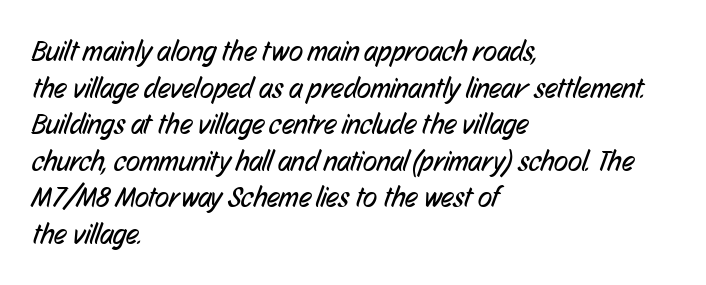
The image shows 29 px regular-weight, condensed sans-serif type; set left-aligned, normal line spacing (1.26x), normal letter spacing, not underlined; low stroke contrast and a medium x-height.
